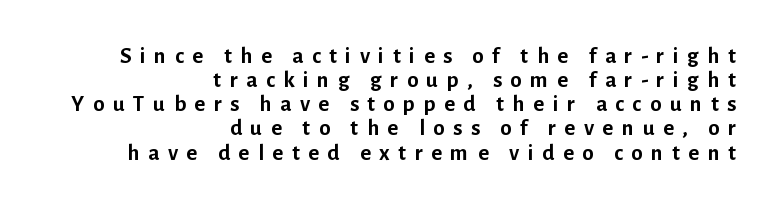
{"italic": "no", "bold": "yes", "underline": "no", "align": "right", "line_spacing": "tight", "line_spacing_ratio": 1.05, "letter_spacing": "wide", "letter_spacing_em": 0.37, "glyph_px": 23}
